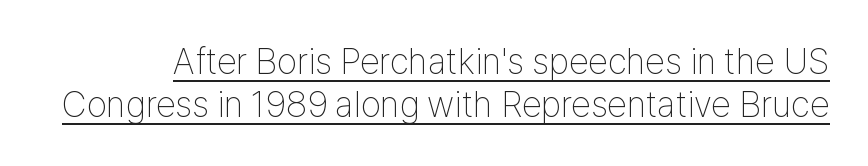
{"serif": "no", "italic": "no", "bold": "no", "weight": "thin", "width": "condensed", "stroke_contrast": "low", "x_height": "medium", "monospaced": "no", "underline": "yes", "line_spacing_ratio": 1.2, "letter_spacing": "normal", "letter_spacing_em": 0.0, "glyph_px": 36}
